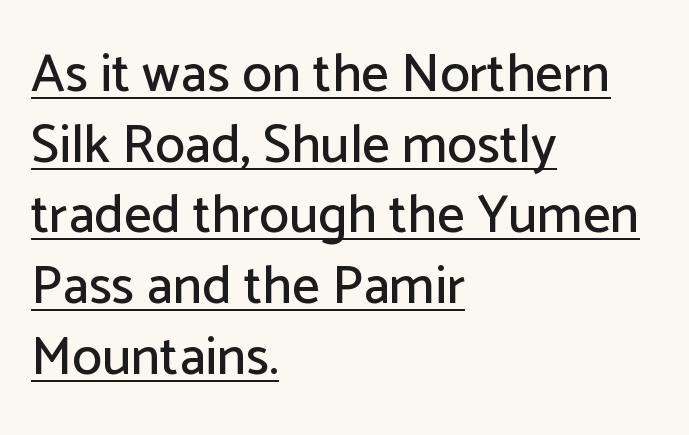
Q: Is the text italic (slanted)? A: No, it is upright.
Q: Is the typeface a serif or a sans-serif typeface? A: Sans-serif.
Q: Is the text underlined? A: Yes.
Q: How is the paragraph aligned? A: Left-aligned.
Q: Is the spacing between letters normal or unusually wide? A: Normal.
Q: Is the spacing between lines tight, normal or loose? A: Normal.
Q: Width (condensed, normal, or wide)? A: Normal.
Q: Stroke contrast? A: Low.
Q: x-height? A: Medium.
Q: Monospaced? A: No.
